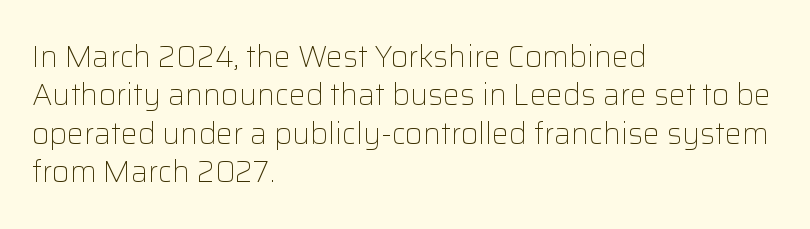
The image shows 30 px light sans-serif type, upright; set left-aligned, normal line spacing (1.28x), normal letter spacing, not underlined; low stroke contrast and a medium x-height.
